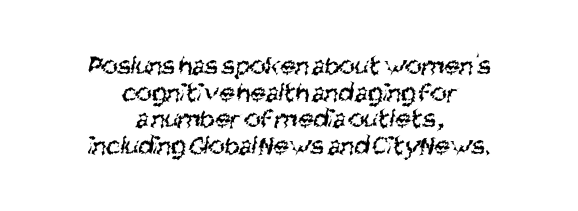
{"serif": "no", "bold": "no", "weight": "regular", "width": "condensed", "stroke_contrast": "medium", "x_height": "large", "monospaced": "no", "underline": "no", "align": "center", "line_spacing": "tight", "line_spacing_ratio": 0.95, "letter_spacing": "normal", "letter_spacing_em": 0.0, "glyph_px": 28}
